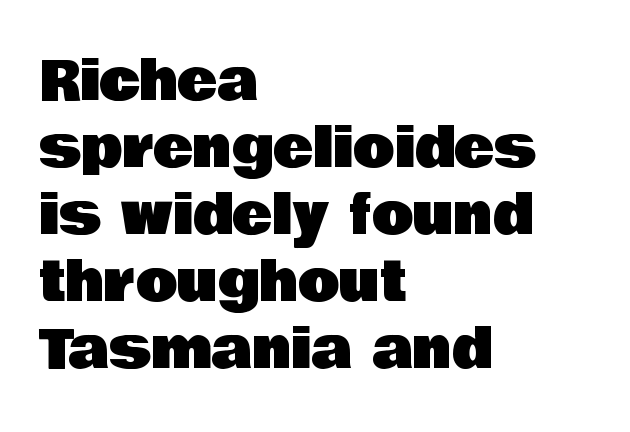
The letters advance in unequal steps, a hallmark of proportional type. The text block is weighted toward the left margin, trailing off unevenly rightward. Style check: upright. Students, note that the glyphs here touch the page at normal intervals.
